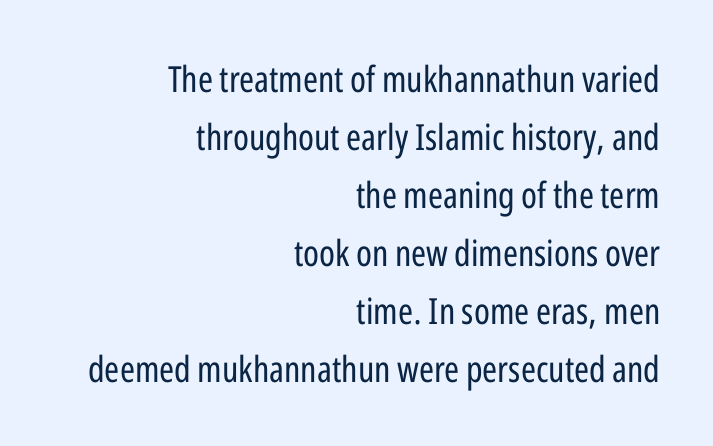
{"serif": "no", "italic": "no", "bold": "no", "weight": "regular", "width": "condensed", "stroke_contrast": "low", "x_height": "medium", "monospaced": "no", "underline": "no", "align": "right", "line_spacing": "normal", "line_spacing_ratio": 1.61, "letter_spacing": "normal", "letter_spacing_em": 0.0, "glyph_px": 36}
